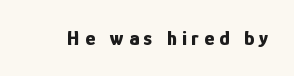
Q: Is the text bold? A: Yes.
Q: Is the text italic (slanted)? A: No, it is upright.
Q: Is the text underlined? A: No.
Q: Is the spacing between letters normal or unusually wide? A: Unusually wide.
